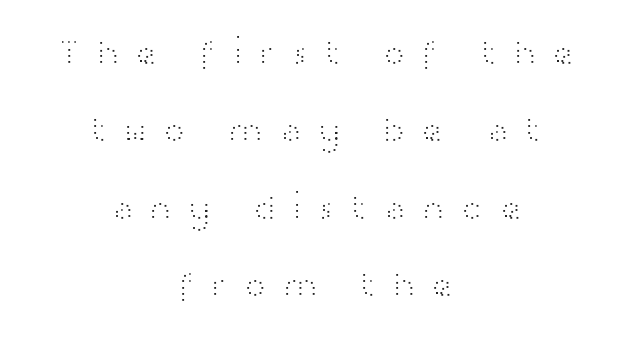
The image shows 37 px light, wide sans-serif type, upright; set centered, loose line spacing (2.09x), unusually wide letter spacing (+0.38 em), not underlined; high stroke contrast and a medium x-height.
